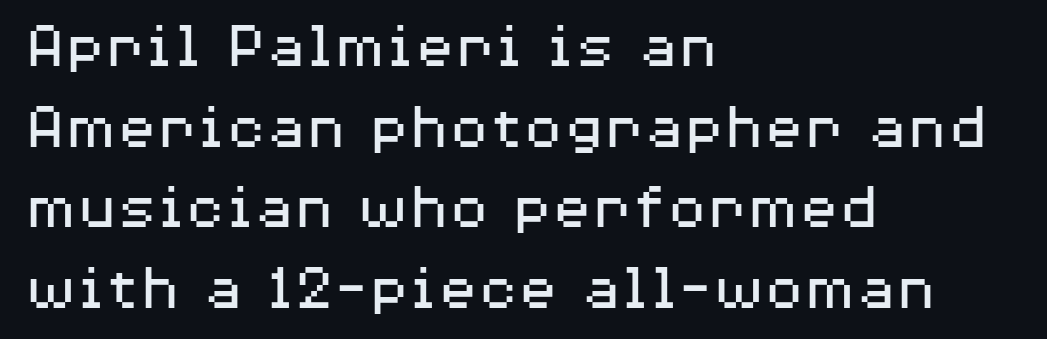
{"serif": "no", "italic": "no", "bold": "no", "weight": "regular", "width": "wide", "stroke_contrast": "medium", "x_height": "medium", "monospaced": "no", "underline": "no", "align": "left", "line_spacing_ratio": 1.22, "letter_spacing": "normal", "letter_spacing_em": 0.0, "glyph_px": 66}
